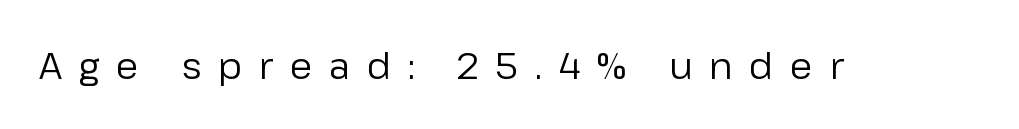
Q: Is the text bold? A: No.
Q: Is the text italic (slanted)? A: No, it is upright.
Q: Is the typeface a serif or a sans-serif typeface? A: Sans-serif.
Q: Is the text underlined? A: No.
Q: Is the spacing between letters normal or unusually wide? A: Unusually wide.
Q: Width (condensed, normal, or wide)? A: Normal.
Q: Stroke contrast? A: Low.
Q: x-height? A: Medium.
Q: Monospaced? A: No.
